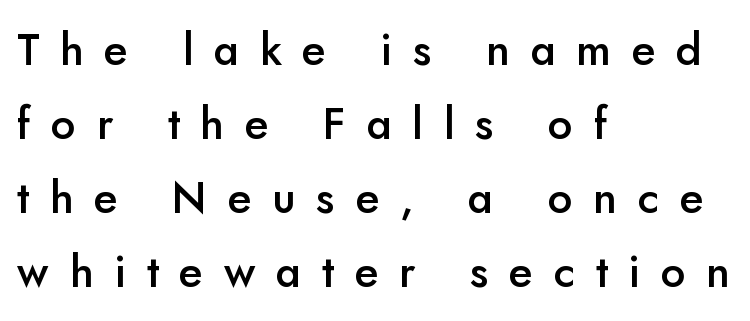
The image shows 44 px semibold sans-serif type, upright; set left-aligned, normal line spacing (1.68x), unusually wide letter spacing (+0.47 em), not underlined; low stroke contrast and a small x-height.
